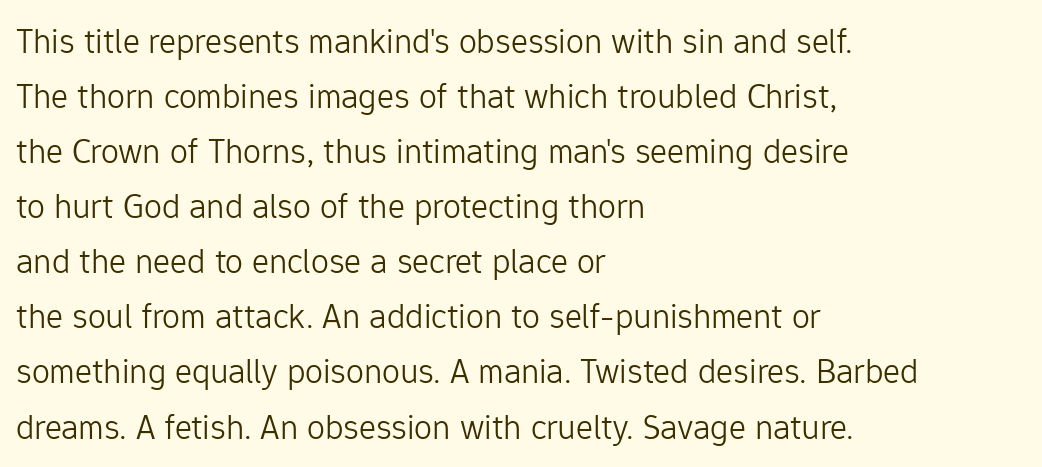
{"serif": "no", "italic": "no", "bold": "no", "weight": "light", "width": "normal", "stroke_contrast": "low", "x_height": "medium", "monospaced": "no", "underline": "no", "align": "left", "line_spacing": "normal", "line_spacing_ratio": 1.53, "letter_spacing": "normal", "letter_spacing_em": 0.0, "glyph_px": 36}
